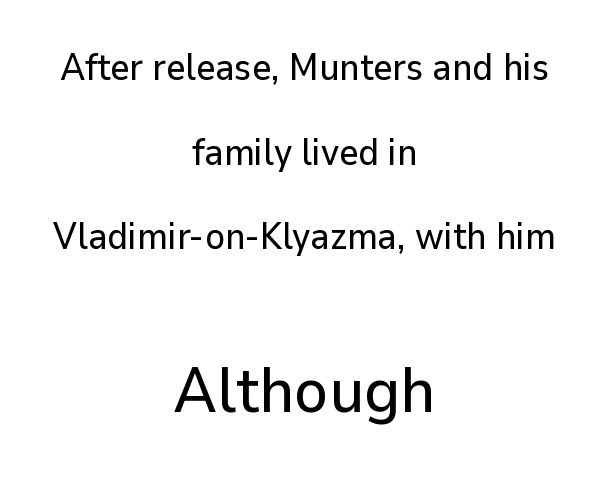
Q: Is the text italic (slanted)? A: No, it is upright.
Q: Is the typeface a serif or a sans-serif typeface? A: Sans-serif.
Q: Is the text underlined? A: No.
Q: How is the paragraph aligned? A: Centered.
Q: Is the spacing between letters normal or unusually wide? A: Normal.
Q: Is the spacing between lines tight, normal or loose? A: Loose.
Q: Which block of text is set in a larger size, the first (top) or the second (bottom)? A: The second (bottom) one.
Q: Width (condensed, normal, or wide)? A: Normal.
Q: Stroke contrast? A: Low.
Q: x-height? A: Medium.
Q: Monospaced? A: No.
